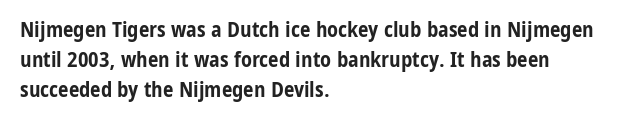
{"italic": "no", "bold": "yes", "underline": "no", "align": "left", "line_spacing": "normal", "line_spacing_ratio": 1.42, "letter_spacing": "normal", "letter_spacing_em": 0.0, "glyph_px": 21}
